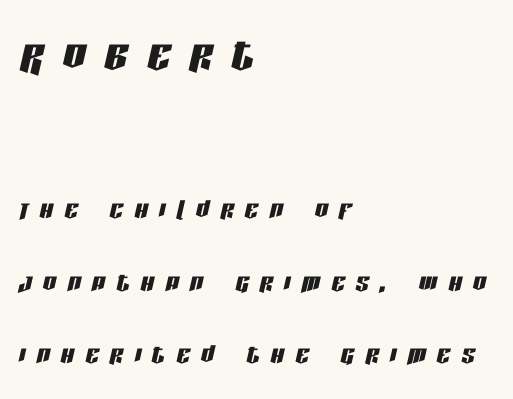
The image shows 57 px condensed type, italic (leaning right); set left-aligned, loose line spacing (2.2x), unusually wide letter spacing (+0.34 em), not underlined; the first (top) block is 1.73x larger; low stroke contrast and a large x-height.
